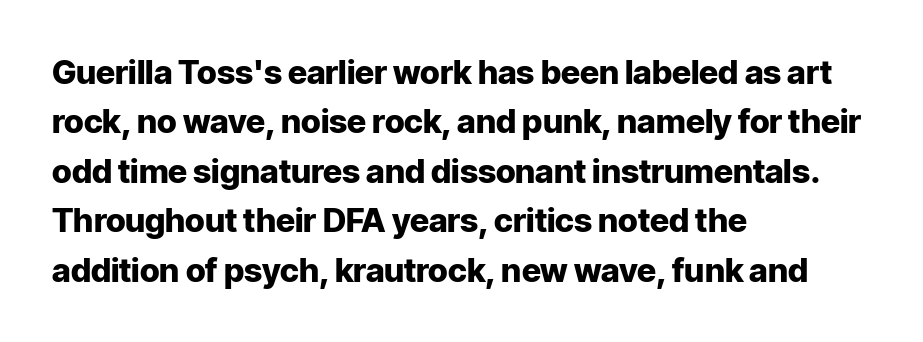
This rendering uses left alignment, leaving the right contour irregular. Tall strokes in this sample are plumb rather than angled. Font category for this specimen: sans-serif. The zone under the glyphs is completely vacant.
